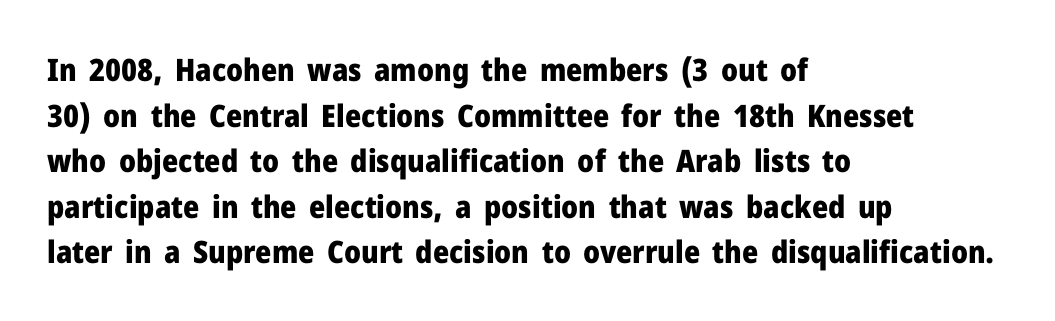
The image shows 31 px heavy sans-serif type, upright; set left-aligned, normal line spacing (1.47x), normal letter spacing, not underlined; low stroke contrast and a medium x-height.
